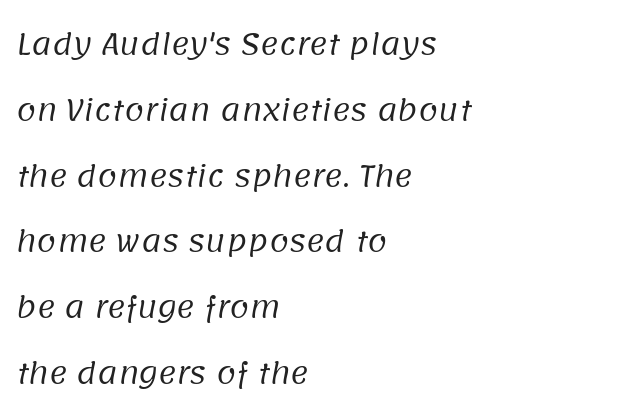
The image shows 28 px regular-weight sans-serif type; set left-aligned, loose line spacing (2.35x), normal letter spacing, not underlined; low stroke contrast and a large x-height.
